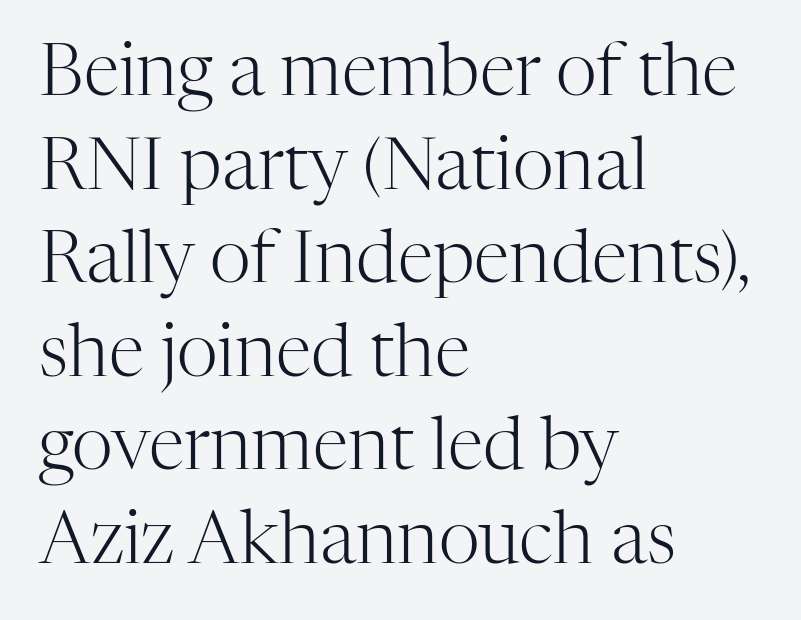
Is there much room between lines? A standard amount, neither cramped nor airy. Heft: none added — not bold. Is there any slant? The stems are plumb. The specimen omits any rule beneath the text block's lines. The paragraph has a hard left edge and a soft right edge. Do the characters align in a grid? No, the font is proportional.
